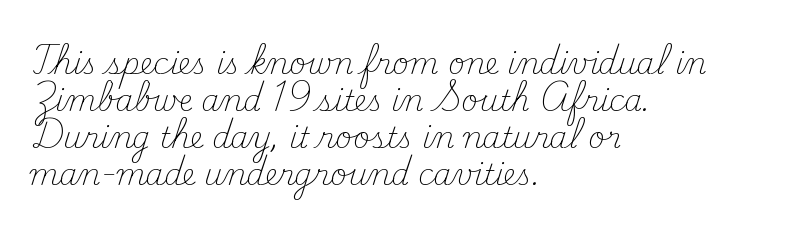
The image shows 29 px light serif type; set left-aligned, normal line spacing (1.28x), normal letter spacing, not underlined; medium stroke contrast and a small x-height.
